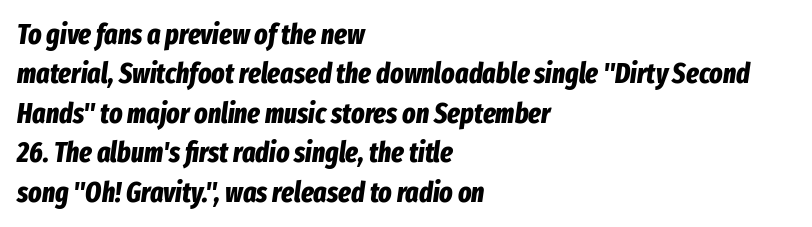
Q: Is the text bold? A: Yes.
Q: Is the text italic (slanted)? A: Yes, it leans right by about 8 degrees.
Q: Is the text underlined? A: No.
Q: How is the paragraph aligned? A: Left-aligned.
Q: Is the spacing between letters normal or unusually wide? A: Normal.
Q: Is the spacing between lines tight, normal or loose? A: Normal.
Q: Width (condensed, normal, or wide)? A: Condensed.
Q: Stroke contrast? A: Low.
Q: x-height? A: Medium.
Q: Monospaced? A: No.
